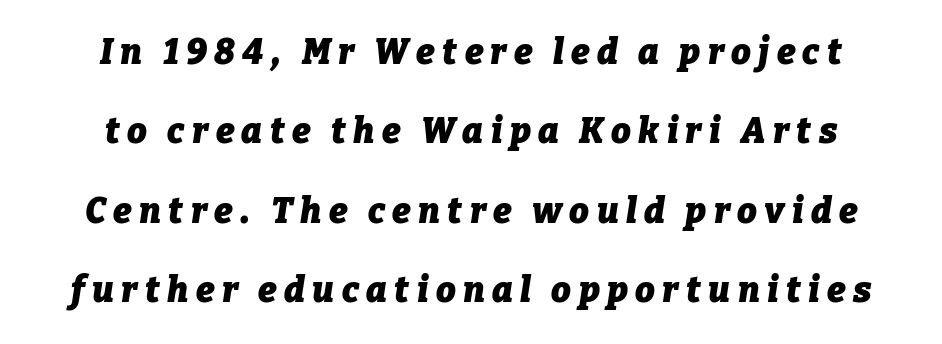
The image shows 35 px heavy type, italic (leaning right); set centered, loose line spacing (2.27x), unusually wide letter spacing (+0.21 em), not underlined; low stroke contrast and a medium x-height.
